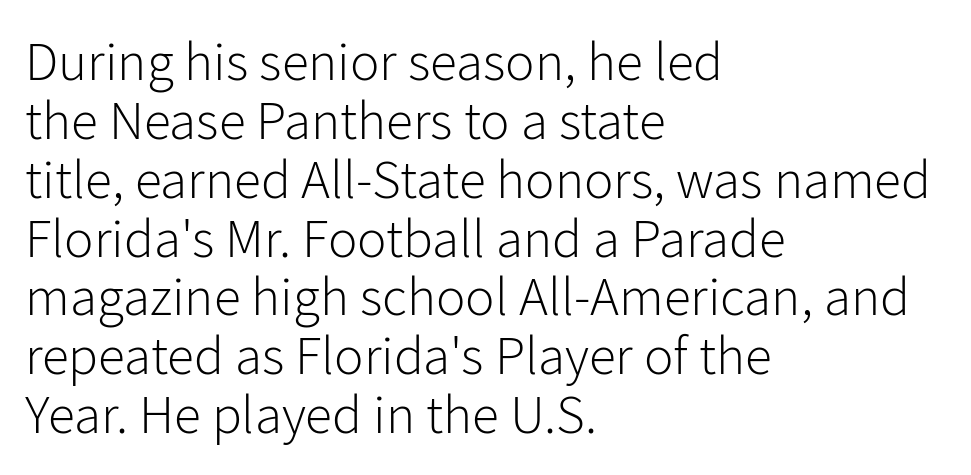
{"serif": "no", "italic": "no", "bold": "no", "weight": "light", "width": "normal", "stroke_contrast": "low", "x_height": "medium", "monospaced": "no", "underline": "no", "align": "left", "line_spacing": "tight", "line_spacing_ratio": 1.07, "letter_spacing": "normal", "letter_spacing_em": 0.0, "glyph_px": 55}
